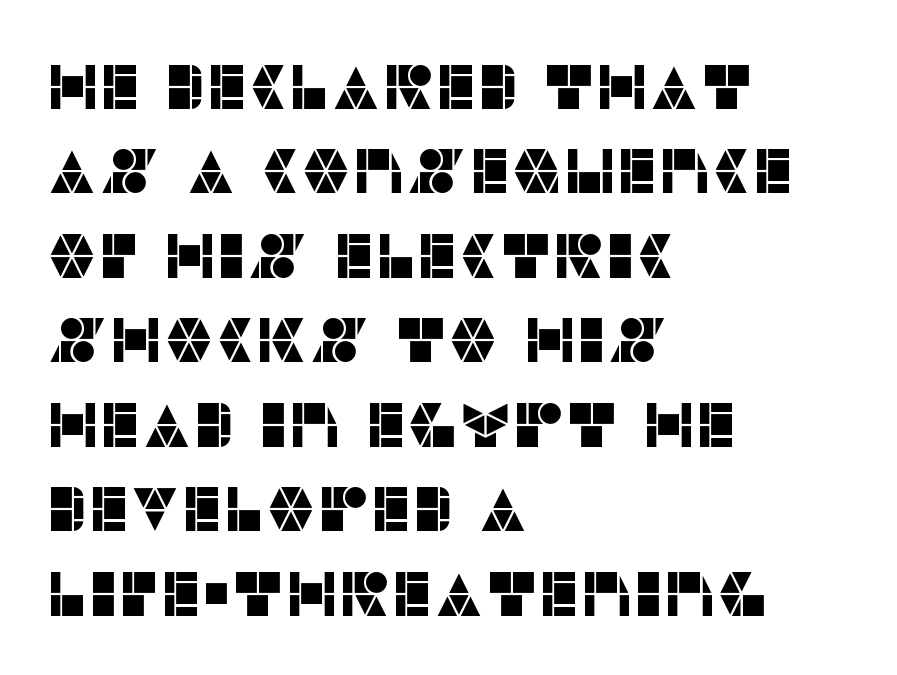
{"serif": "no", "italic": "no", "width": "normal", "stroke_contrast": "low", "x_height": "large", "monospaced": "no", "underline": "no", "align": "left", "line_spacing": "normal", "line_spacing_ratio": 1.34, "letter_spacing": "normal", "letter_spacing_em": 0.0, "glyph_px": 63}
